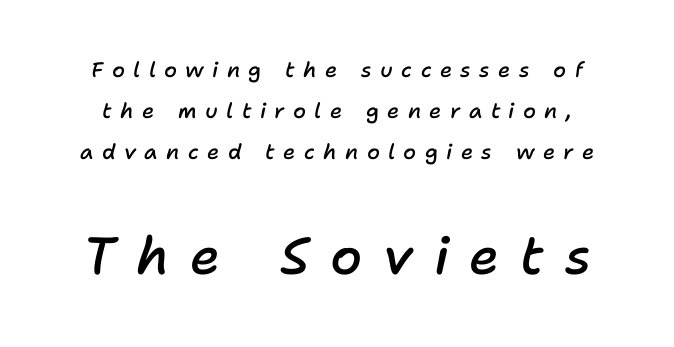
{"italic": "yes", "lean": "right", "slant_degrees": 11, "bold": "semi", "weight": "semibold", "width": "normal", "stroke_contrast": "low", "x_height": "medium", "monospaced": "no", "underline": "no", "line_spacing": "loose", "line_spacing_ratio": 1.96, "letter_spacing": "wide", "letter_spacing_em": 0.4, "larger_block": "second", "size_ratio": 2.48, "glyph_px": 52}
